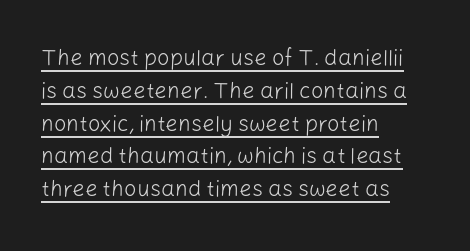
Like a heading marked for emphasis, these lines bear an underscore. Where is the straight margin? On the left. Honestly, the letter spacing is just normal — you wouldn't notice it. A typesetter would mark this as roman, not italic.
